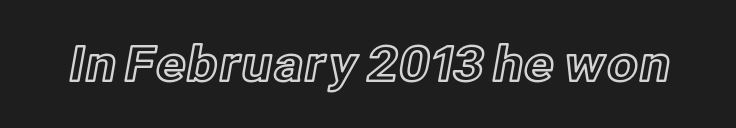
Q: Is the text italic (slanted)? A: Yes.
Q: Is the text underlined? A: No.
Q: Is the spacing between letters normal or unusually wide? A: Normal.
Q: Width (condensed, normal, or wide)? A: Normal.
Q: x-height? A: Medium.
Q: Monospaced? A: No.
